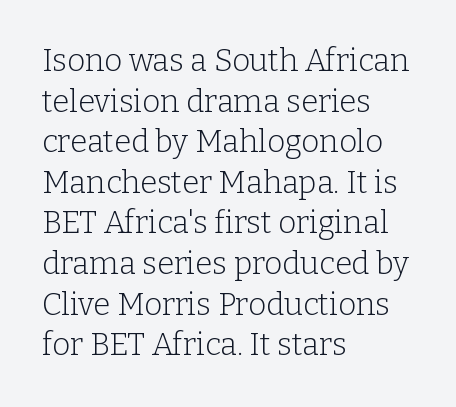
Letter spacing: default. You could not count columns in this text — the font is proportionally spaced. Upright lettering throughout. Quick note: underline off. Leading matches the norm, producing a regular column.
